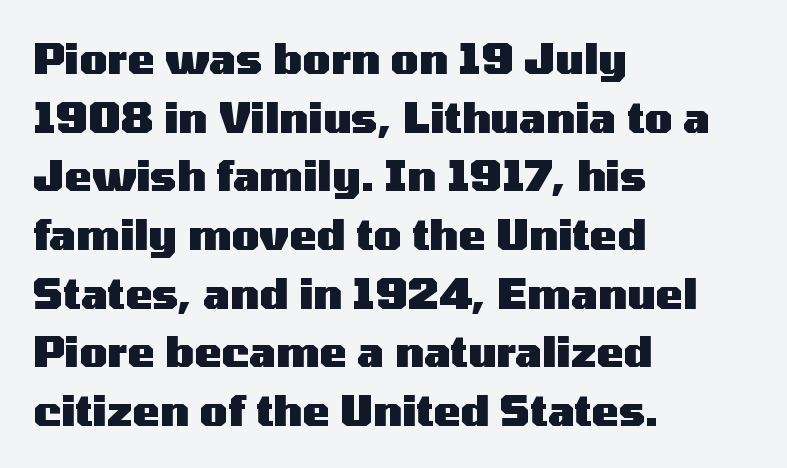
Q: Is the text bold? A: Yes.
Q: Is the text italic (slanted)? A: No, it is upright.
Q: Is the typeface a serif or a sans-serif typeface? A: Sans-serif.
Q: Is the text underlined? A: No.
Q: How is the paragraph aligned? A: Left-aligned.
Q: Is the spacing between letters normal or unusually wide? A: Normal.
Q: Is the spacing between lines tight, normal or loose? A: Normal.
Q: Width (condensed, normal, or wide)? A: Wide.
Q: Stroke contrast? A: Medium.
Q: x-height? A: Medium.
Q: Monospaced? A: No.
